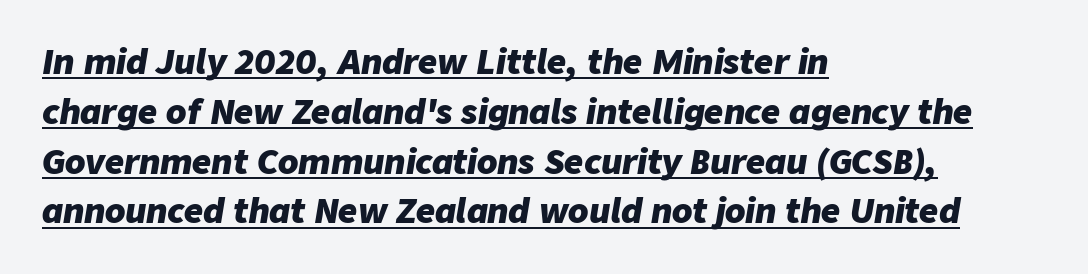
The image shows 33 px heavy type, italic (leaning right); set left-aligned, normal line spacing (1.51x), normal letter spacing, underlined; low stroke contrast and a medium x-height.
